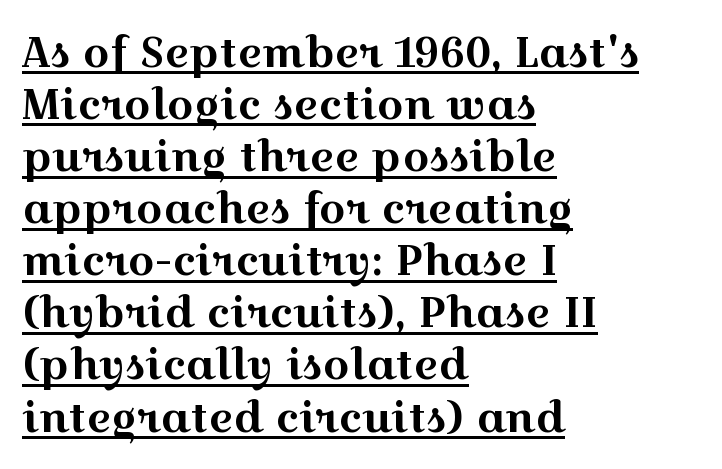
The words here are underlined. Each word holds together tightly as a unit, with standard inter-letter gaps. Where is the straight margin? On the left. Old-style or modern, the face here clearly has serifs.
